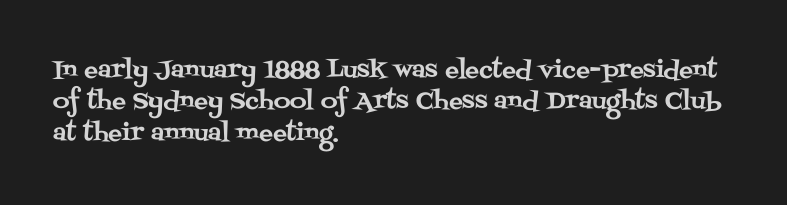
Q: Is the text italic (slanted)? A: No, it is upright.
Q: Is the text underlined? A: No.
Q: How is the paragraph aligned? A: Left-aligned.
Q: Is the spacing between letters normal or unusually wide? A: Normal.
Q: Is the spacing between lines tight, normal or loose? A: Normal.
